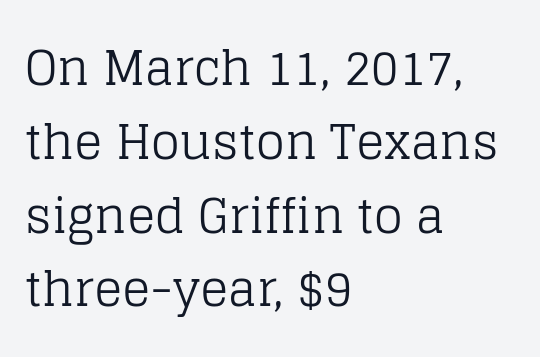
Q: Is the text bold? A: No.
Q: Is the text italic (slanted)? A: No, it is upright.
Q: Is the typeface a serif or a sans-serif typeface? A: Serif.
Q: Is the text underlined? A: No.
Q: How is the paragraph aligned? A: Left-aligned.
Q: Is the spacing between letters normal or unusually wide? A: Normal.
Q: Is the spacing between lines tight, normal or loose? A: Normal.
Q: Width (condensed, normal, or wide)? A: Normal.
Q: Stroke contrast? A: Low.
Q: x-height? A: Large.
Q: Monospaced? A: No.
